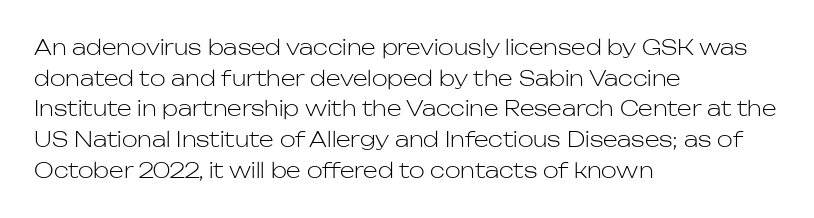
Q: Is the text bold? A: No.
Q: Is the text italic (slanted)? A: No, it is upright.
Q: Is the text underlined? A: No.
Q: How is the paragraph aligned? A: Left-aligned.
Q: Is the spacing between letters normal or unusually wide? A: Normal.
Q: Is the spacing between lines tight, normal or loose? A: Normal.
